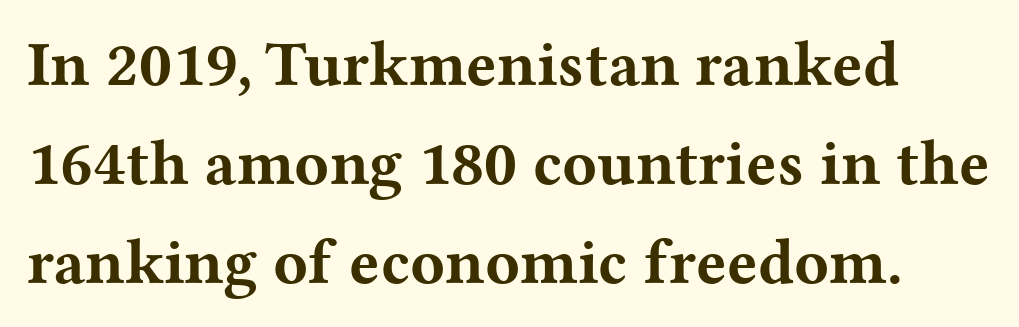
Q: Is the text bold? A: Yes.
Q: Is the text italic (slanted)? A: No, it is upright.
Q: Is the typeface a serif or a sans-serif typeface? A: Serif.
Q: Is the text underlined? A: No.
Q: Is the spacing between letters normal or unusually wide? A: Normal.
Q: Is the spacing between lines tight, normal or loose? A: Normal.
Q: Width (condensed, normal, or wide)? A: Wide.
Q: Stroke contrast? A: Medium.
Q: x-height? A: Medium.
Q: Monospaced? A: No.
